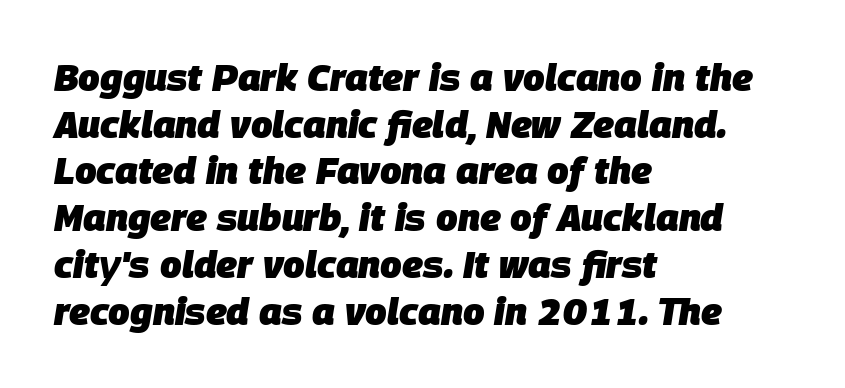
Q: Is the text bold? A: Yes.
Q: Is the text italic (slanted)? A: Yes, it leans right by about 9 degrees.
Q: Is the text underlined? A: No.
Q: How is the paragraph aligned? A: Left-aligned.
Q: Is the spacing between letters normal or unusually wide? A: Normal.
Q: Width (condensed, normal, or wide)? A: Normal.
Q: Stroke contrast? A: Low.
Q: x-height? A: Large.
Q: Monospaced? A: No.
